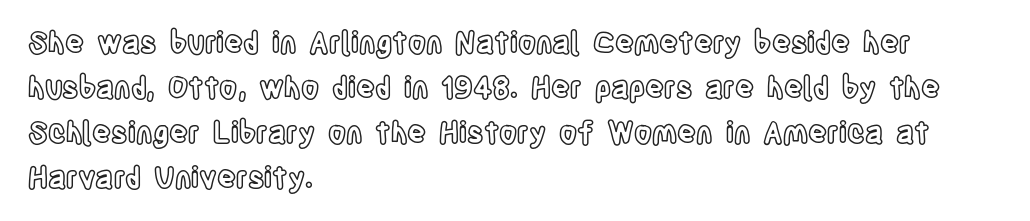
{"italic": "no", "width": "condensed", "x_height": "large", "monospaced": "no", "underline": "no", "align": "left", "line_spacing": "normal", "line_spacing_ratio": 1.55, "letter_spacing": "normal", "letter_spacing_em": 0.0, "glyph_px": 29}
